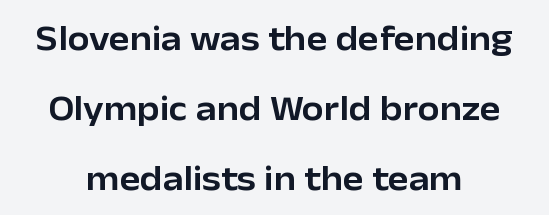
{"serif": "no", "italic": "no", "width": "normal", "stroke_contrast": "low", "x_height": "medium", "monospaced": "no", "underline": "no", "align": "center", "line_spacing": "loose", "line_spacing_ratio": 2.0, "letter_spacing": "normal", "letter_spacing_em": 0.0, "glyph_px": 35}
